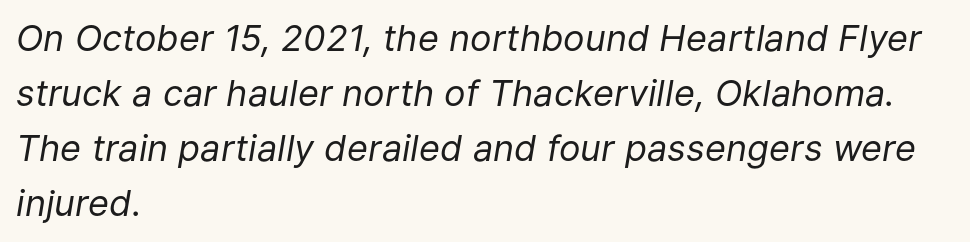
Q: Is the text bold? A: No.
Q: Is the text italic (slanted)? A: Yes, it leans right by about 9 degrees.
Q: Is the text underlined? A: No.
Q: How is the paragraph aligned? A: Left-aligned.
Q: Is the spacing between letters normal or unusually wide? A: Normal.
Q: Is the spacing between lines tight, normal or loose? A: Normal.
Q: Width (condensed, normal, or wide)? A: Normal.
Q: Stroke contrast? A: Low.
Q: x-height? A: Medium.
Q: Monospaced? A: No.
